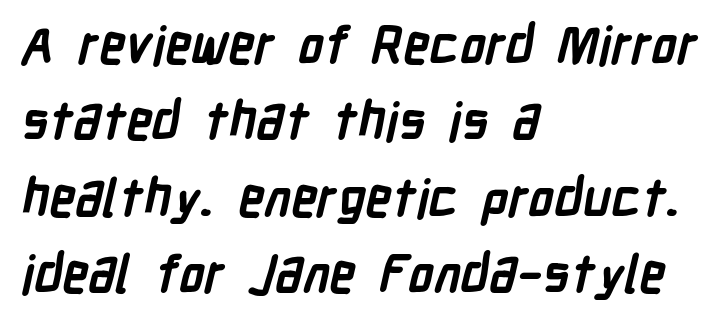
{"serif": "no", "bold": "yes", "weight": "semibold", "width": "condensed", "stroke_contrast": "low", "x_height": "medium", "monospaced": "no", "underline": "no", "align": "left", "line_spacing": "normal", "line_spacing_ratio": 1.47, "letter_spacing": "normal", "letter_spacing_em": 0.0, "glyph_px": 52}
